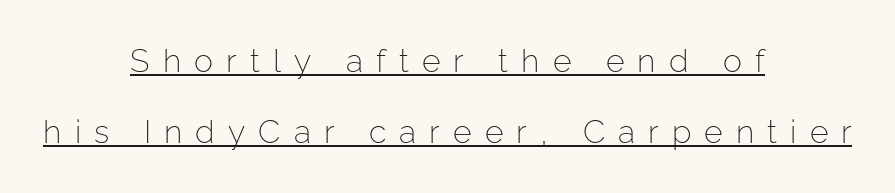
The image shows 32 px light sans-serif type, upright; set centered, loose line spacing (2.22x), unusually wide letter spacing (+0.41 em), underlined; low stroke contrast and a medium x-height.
